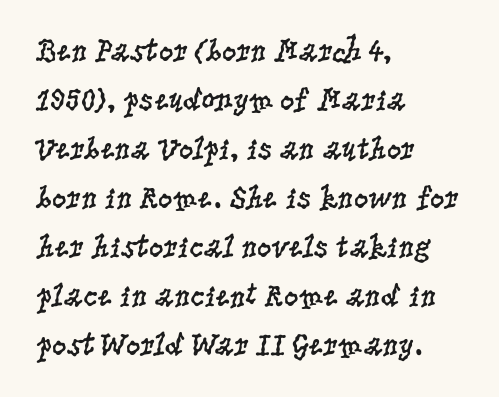
Q: Is the text bold? A: No.
Q: Is the typeface a serif or a sans-serif typeface? A: Serif.
Q: Is the text underlined? A: No.
Q: How is the paragraph aligned? A: Left-aligned.
Q: Is the spacing between letters normal or unusually wide? A: Normal.
Q: Is the spacing between lines tight, normal or loose? A: Normal.
Q: Width (condensed, normal, or wide)? A: Condensed.
Q: Stroke contrast? A: Low.
Q: x-height? A: Large.
Q: Monospaced? A: No.
